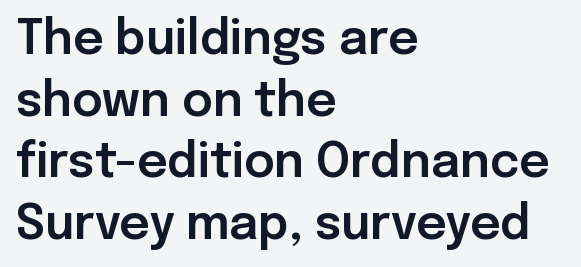
The image shows 47 px sans-serif type, upright; set left-aligned, normal line spacing (1.31x), normal letter spacing, not underlined; low stroke contrast and a medium x-height.
